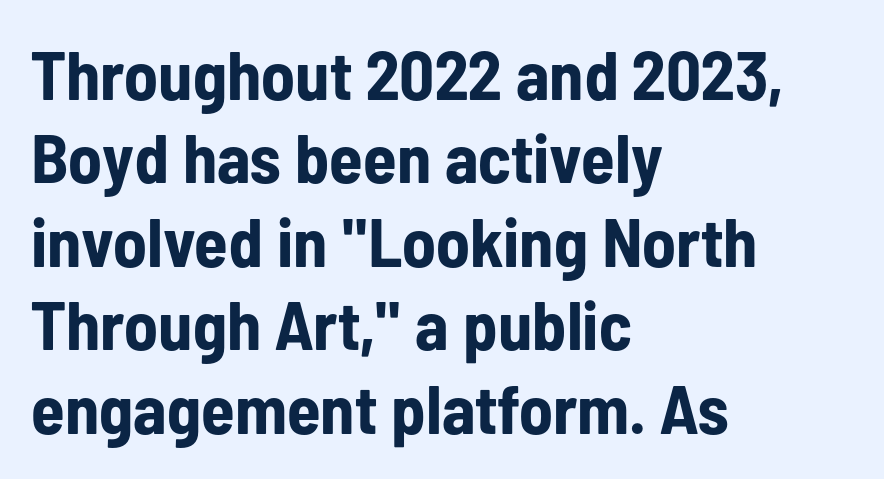
Proportional: the letters do not fall into vertical columns. Inter-character spacing is left at the font's built-in metrics. Horizontally, the lines are justified to the leading edge only. Type without underlining. Posture: upright roman.
